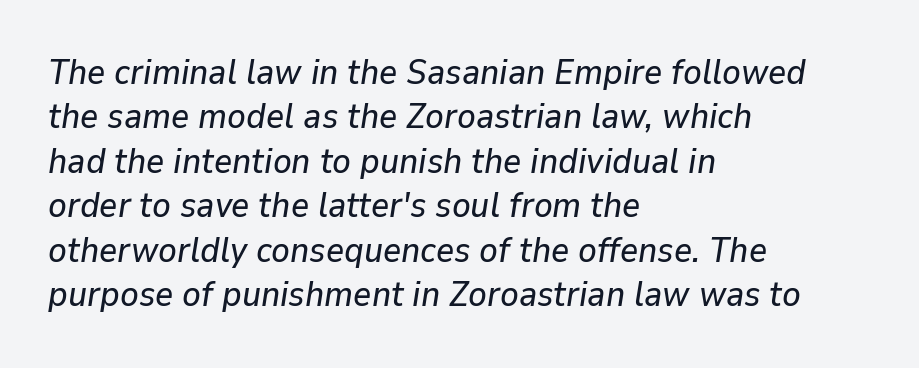
{"italic": "yes", "lean": "right", "slant_degrees": 9, "width": "normal", "stroke_contrast": "low", "x_height": "medium", "monospaced": "no", "underline": "no", "align": "left", "line_spacing": "normal", "line_spacing_ratio": 1.27, "letter_spacing": "normal", "letter_spacing_em": 0.0, "glyph_px": 35}
